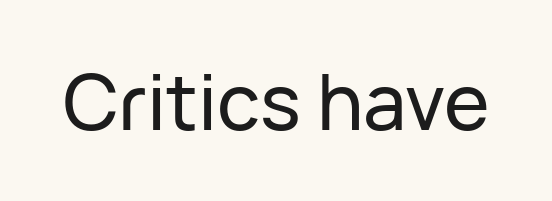
The image shows 77 px sans-serif type, upright; set normal letter spacing, not underlined; low stroke contrast and a medium x-height.
